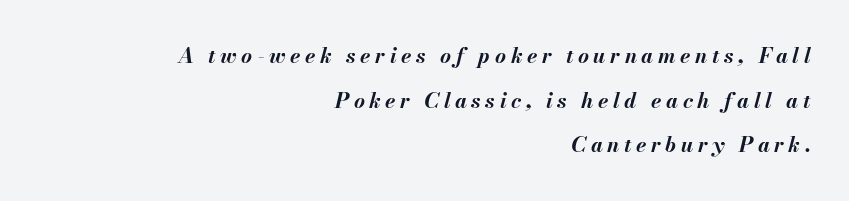
Q: Is the text bold? A: Yes.
Q: Is the text italic (slanted)? A: Yes, it leans right by about 13 degrees.
Q: Is the text underlined? A: No.
Q: How is the paragraph aligned? A: Right-aligned.
Q: Is the spacing between letters normal or unusually wide? A: Unusually wide.
Q: Is the spacing between lines tight, normal or loose? A: Loose.
